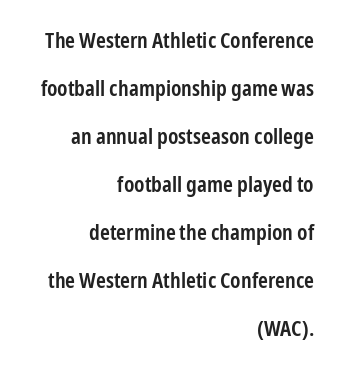
Q: Is the text bold? A: Semi-bold.
Q: Is the text italic (slanted)? A: No, it is upright.
Q: Is the text underlined? A: No.
Q: How is the paragraph aligned? A: Right-aligned.
Q: Is the spacing between letters normal or unusually wide? A: Normal.
Q: Is the spacing between lines tight, normal or loose? A: Loose.
